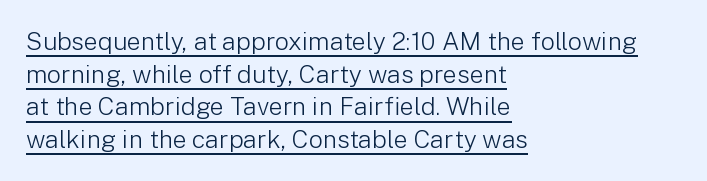
The image shows 25 px text type, upright; set left-aligned, normal line spacing (1.31x), normal letter spacing, underlined.
